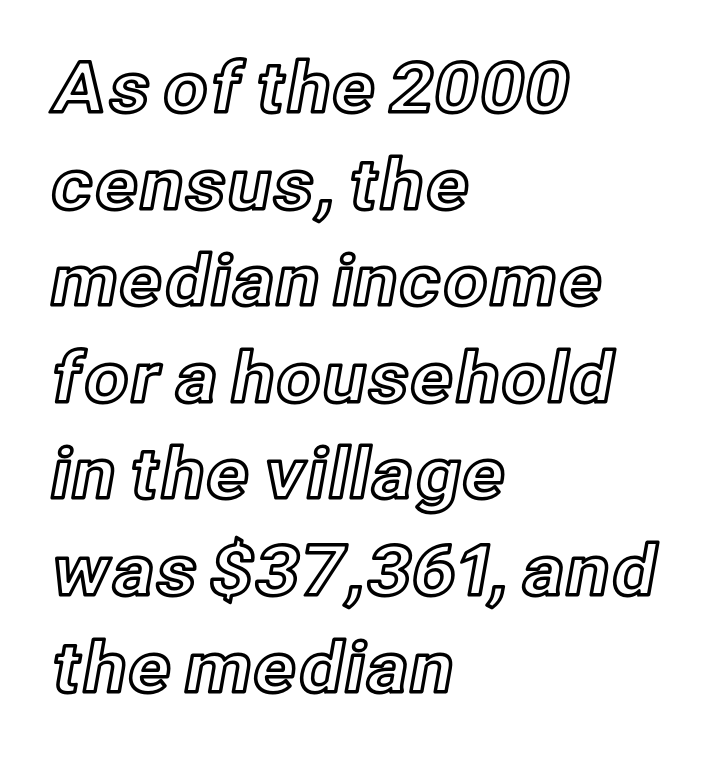
Q: Is the text italic (slanted)? A: Yes.
Q: Is the text underlined? A: No.
Q: How is the paragraph aligned? A: Left-aligned.
Q: Is the spacing between letters normal or unusually wide? A: Normal.
Q: Is the spacing between lines tight, normal or loose? A: Normal.
Q: Width (condensed, normal, or wide)? A: Normal.
Q: x-height? A: Medium.
Q: Monospaced? A: No.
